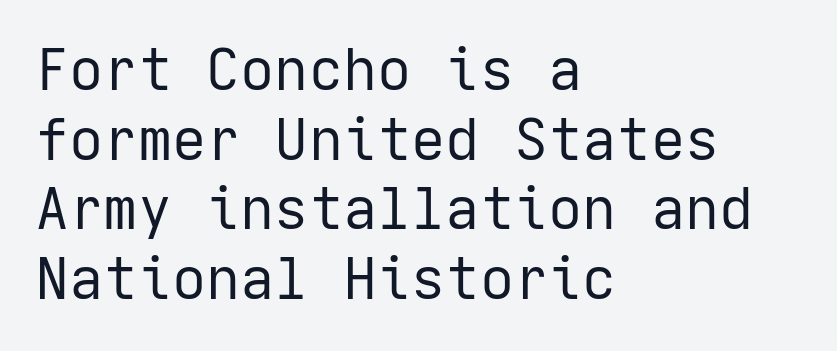
{"serif": "no", "italic": "no", "bold": "no", "weight": "regular", "width": "normal", "stroke_contrast": "low", "x_height": "medium", "underline": "no", "align": "left", "line_spacing_ratio": 1.22, "letter_spacing": "normal", "letter_spacing_em": 0.0, "glyph_px": 57}
